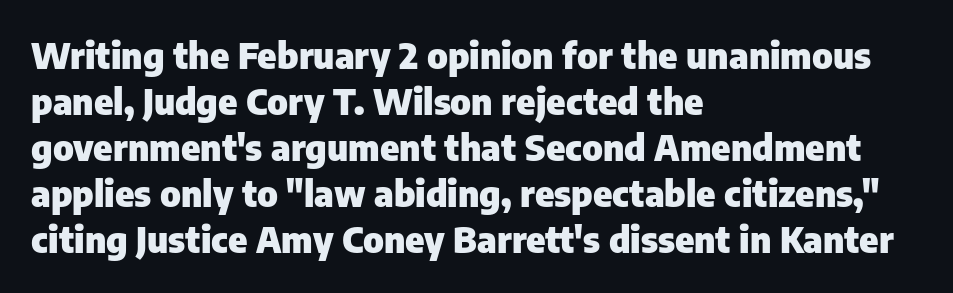
The image shows 36 px heavy sans-serif type, upright; set left-aligned, normal line spacing (1.28x), normal letter spacing, not underlined; low stroke contrast and a medium x-height.
